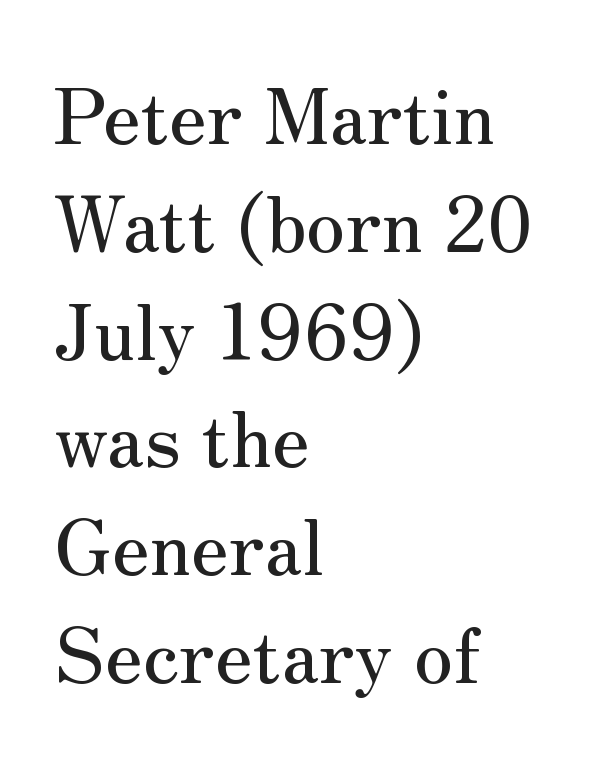
Q: Is the text italic (slanted)? A: No, it is upright.
Q: Is the typeface a serif or a sans-serif typeface? A: Serif.
Q: Is the text underlined? A: No.
Q: How is the paragraph aligned? A: Left-aligned.
Q: Is the spacing between letters normal or unusually wide? A: Normal.
Q: Is the spacing between lines tight, normal or loose? A: Normal.
Q: Width (condensed, normal, or wide)? A: Normal.
Q: Stroke contrast? A: Medium.
Q: x-height? A: Small.
Q: Monospaced? A: No.
